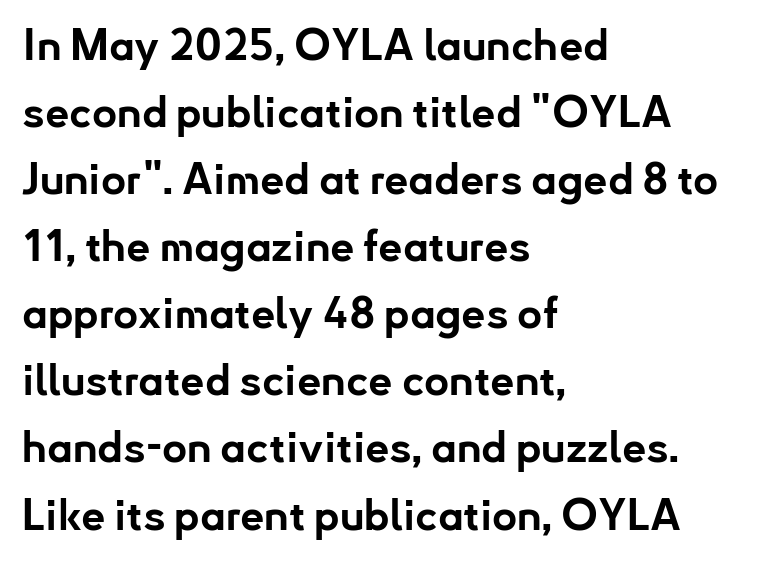
{"serif": "no", "italic": "no", "bold": "yes", "weight": "bold", "width": "normal", "stroke_contrast": "low", "x_height": "small", "monospaced": "no", "underline": "no", "align": "left", "line_spacing": "normal", "line_spacing_ratio": 1.56, "letter_spacing": "normal", "letter_spacing_em": 0.0, "glyph_px": 43}
